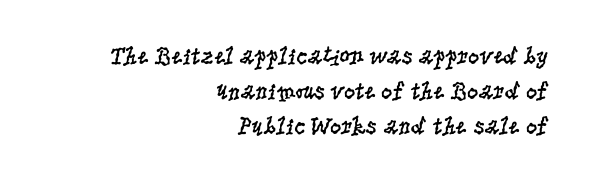
{"bold": "no", "underline": "no", "align": "right", "line_spacing": "normal", "line_spacing_ratio": 1.4, "letter_spacing": "normal", "letter_spacing_em": 0.0, "glyph_px": 25}
